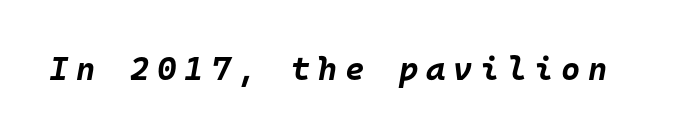
Beneath every word, the page is bare. The characters look thick and weighty, a clear bold. If you drew a line through each stem, it would be angled. Compared with typical body copy, the letter spacing here is much looser.
